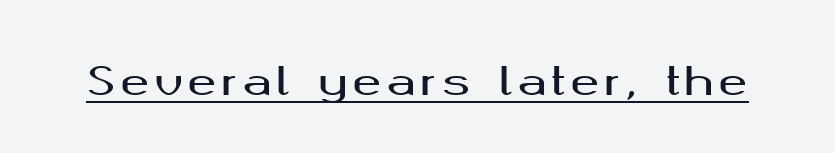
{"serif": "no", "italic": "no", "width": "wide", "stroke_contrast": "medium", "x_height": "medium", "monospaced": "no", "underline": "yes", "glyph_px": 39}
